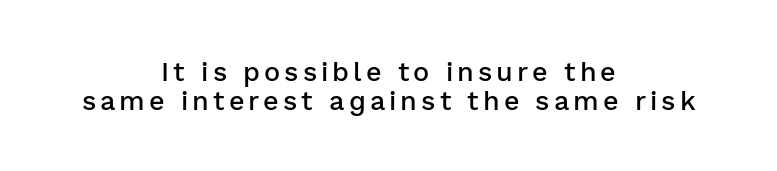
The image shows 27 px text type, upright; set centered, tight line spacing (1.07x), not underlined.
